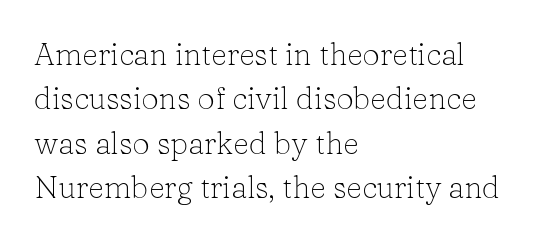
{"serif": "yes", "italic": "no", "bold": "no", "weight": "light", "width": "normal", "stroke_contrast": "low", "x_height": "medium", "monospaced": "no", "underline": "no", "align": "left", "line_spacing": "normal", "line_spacing_ratio": 1.43, "letter_spacing": "normal", "letter_spacing_em": 0.0, "glyph_px": 31}
